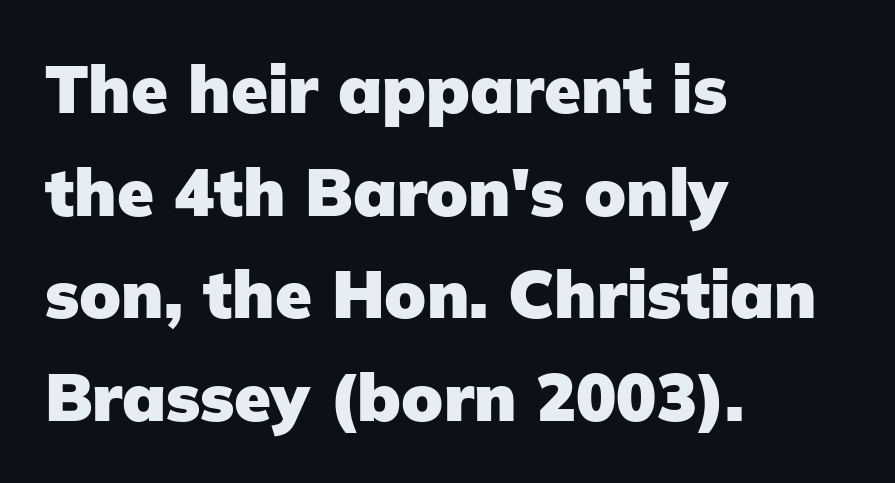
{"serif": "no", "italic": "no", "bold": "yes", "weight": "heavy", "width": "normal", "stroke_contrast": "low", "x_height": "medium", "monospaced": "no", "underline": "no", "align": "left", "line_spacing": "normal", "line_spacing_ratio": 1.53, "letter_spacing": "normal", "letter_spacing_em": 0.0, "glyph_px": 67}
